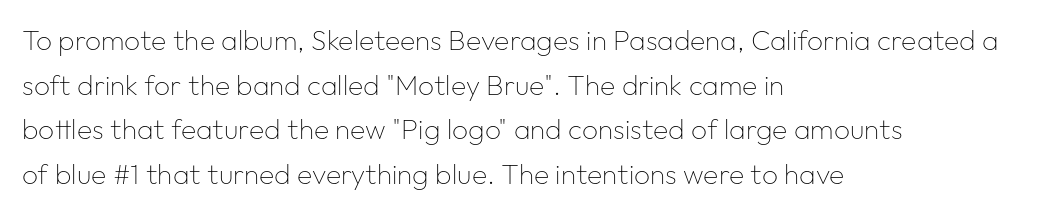
The image shows 28 px thin sans-serif type, upright; set left-aligned, normal line spacing (1.59x), normal letter spacing, not underlined; low stroke contrast and a medium x-height.
